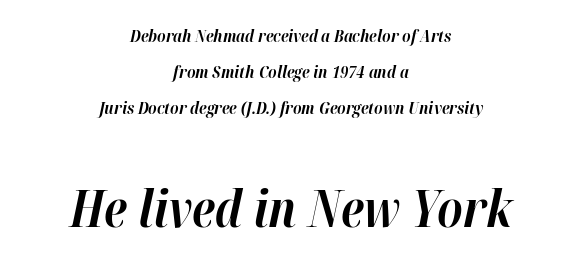
{"italic": "yes", "lean": "right", "slant_degrees": 12, "bold": "yes", "weight": "bold", "width": "normal", "stroke_contrast": "high", "x_height": "medium", "monospaced": "no", "underline": "no", "align": "center", "line_spacing": "loose", "line_spacing_ratio": 2.12, "letter_spacing": "normal", "letter_spacing_em": 0.0, "larger_block": "second", "size_ratio": 3.0, "glyph_px": 51}
